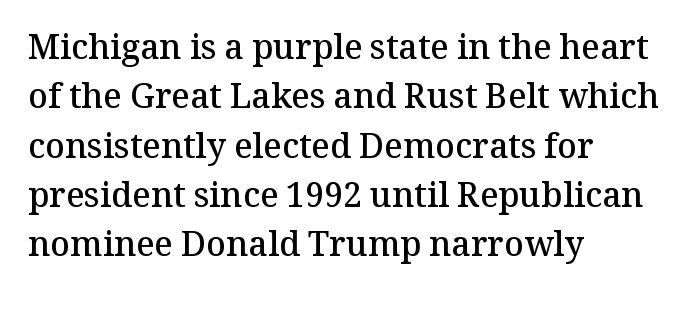
Every stem runs plumb, perpendicular to the baseline. Proportional: the letters do not fall into vertical columns. Look at the tracking — it's just the regular setting, nothing added. One glance says typical: line gaps are just what's usual. Stroke terminals: seriffed. Anything drawn beneath the words? Only blank space.
